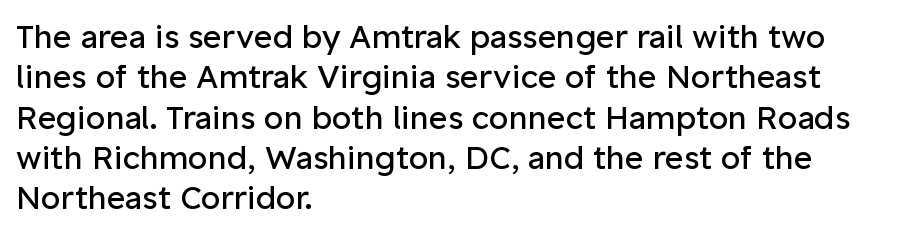
{"serif": "no", "italic": "no", "bold": "no", "weight": "regular", "width": "normal", "stroke_contrast": "low", "x_height": "medium", "monospaced": "no", "underline": "no", "align": "left", "line_spacing": "normal", "line_spacing_ratio": 1.26, "letter_spacing": "normal", "letter_spacing_em": 0.0, "glyph_px": 32}
